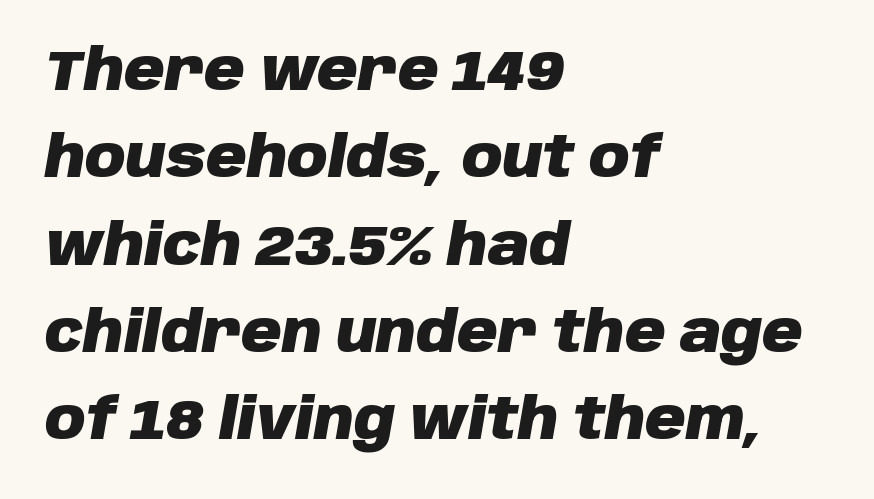
The image shows 56 px heavy type, italic (leaning right); set left-aligned, normal line spacing (1.56x), normal letter spacing, not underlined; low stroke contrast and a large x-height.
